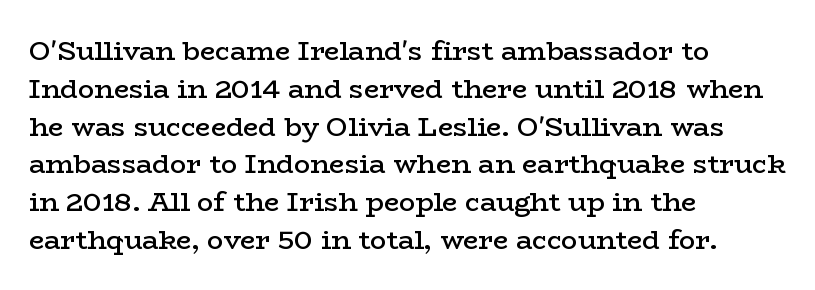
{"italic": "no", "bold": "semi", "underline": "no", "align": "left", "line_spacing": "normal", "line_spacing_ratio": 1.4, "letter_spacing": "normal", "letter_spacing_em": 0.0, "glyph_px": 27}
